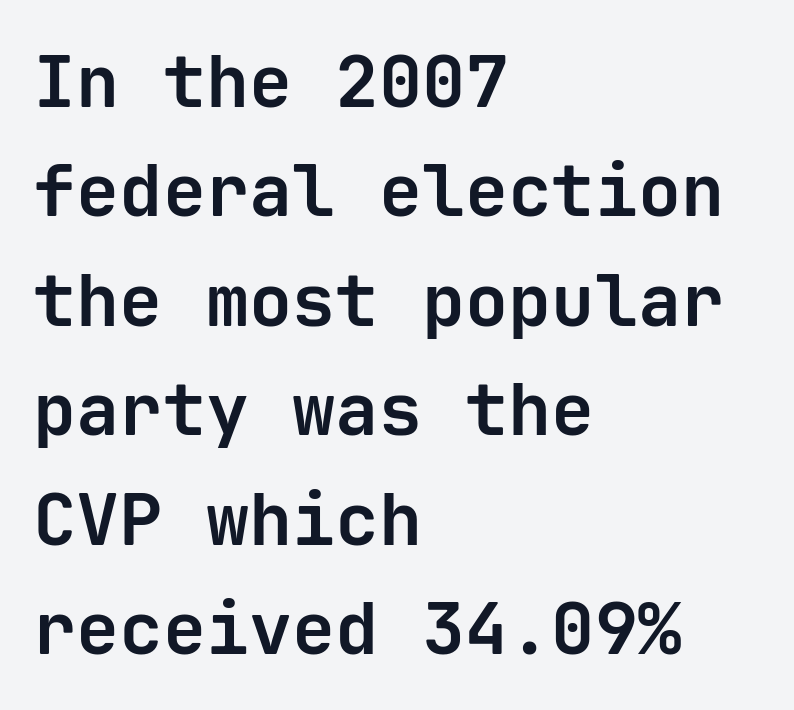
The image shows 72 px bold sans-serif type, upright, monospaced; set left-aligned, normal line spacing (1.52x), normal letter spacing, not underlined; low stroke contrast and a medium x-height.
